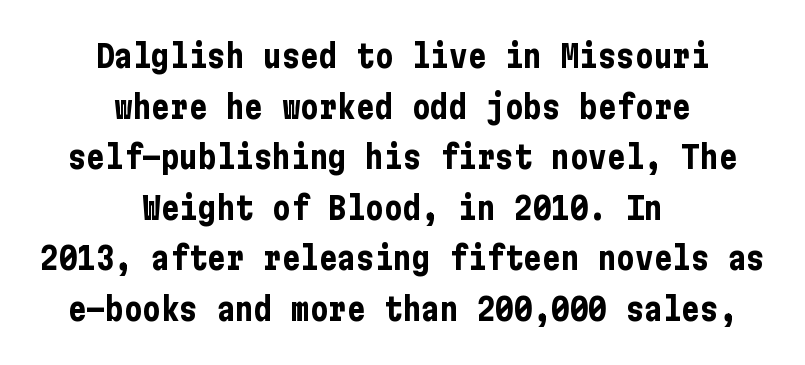
The image shows 31 px bold, condensed sans-serif type, upright; set centered, normal line spacing (1.63x), normal letter spacing, not underlined; low stroke contrast and a medium x-height.
